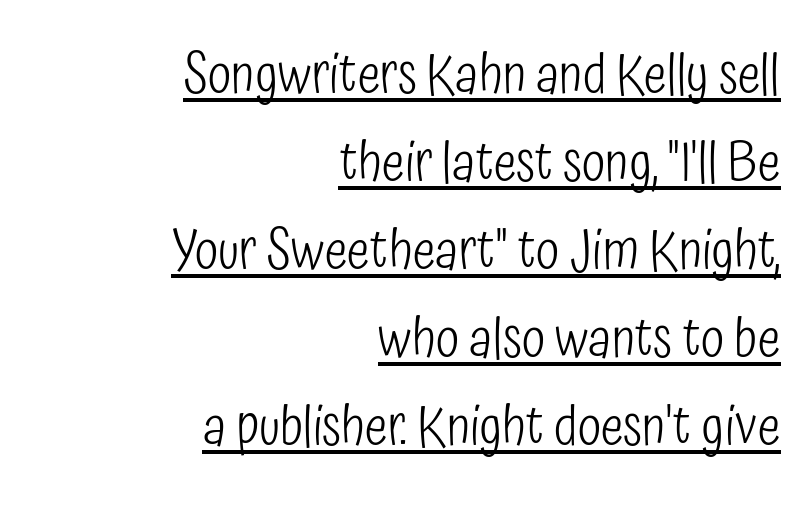
The image shows 54 px light, condensed sans-serif type, upright; set right-aligned, normal line spacing (1.63x), normal letter spacing, underlined; low stroke contrast and a medium x-height.
